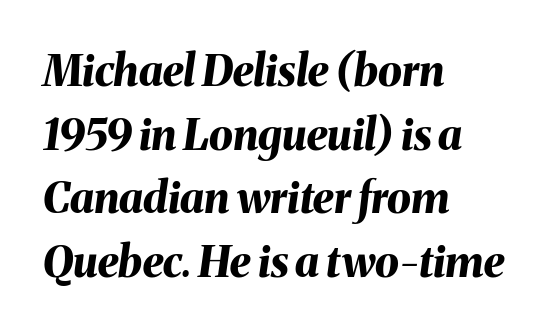
These lines are set flush left with a ragged right edge. The face used here is rendered with its standard letterfit. The letters are bold, with thick, heavy strokes. Vertically, the passage feels balanced, rows spaced as you'd expect. This rendering features lettering with no underline.
